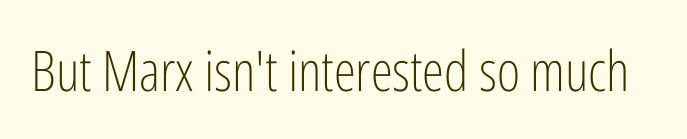
{"serif": "no", "italic": "no", "bold": "no", "weight": "light", "width": "condensed", "stroke_contrast": "low", "x_height": "medium", "monospaced": "no", "underline": "no", "letter_spacing": "normal", "letter_spacing_em": 0.0, "glyph_px": 56}
